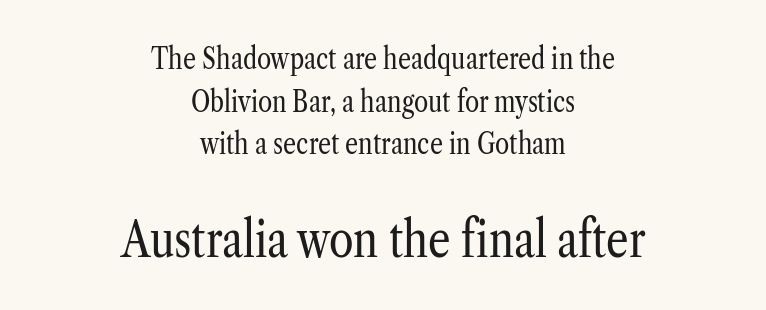
Q: Is the text bold? A: No.
Q: Is the text italic (slanted)? A: No, it is upright.
Q: Is the typeface a serif or a sans-serif typeface? A: Serif.
Q: Is the text underlined? A: No.
Q: How is the paragraph aligned? A: Centered.
Q: Is the spacing between letters normal or unusually wide? A: Normal.
Q: Is the spacing between lines tight, normal or loose? A: Normal.
Q: Which block of text is set in a larger size, the first (top) or the second (bottom)? A: The second (bottom) one.
Q: Width (condensed, normal, or wide)? A: Condensed.
Q: Stroke contrast? A: Low.
Q: x-height? A: Medium.
Q: Monospaced? A: No.
